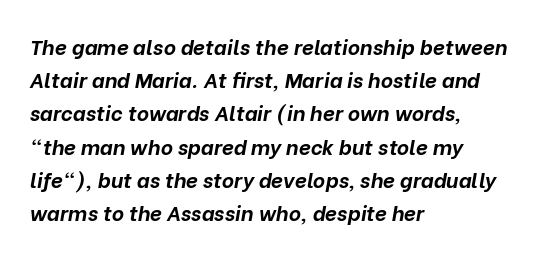
{"italic": "yes", "lean": "right", "slant_degrees": 10, "bold": "yes", "underline": "no", "align": "left", "line_spacing": "normal", "line_spacing_ratio": 1.58, "letter_spacing": "normal", "letter_spacing_em": 0.0, "glyph_px": 21}
